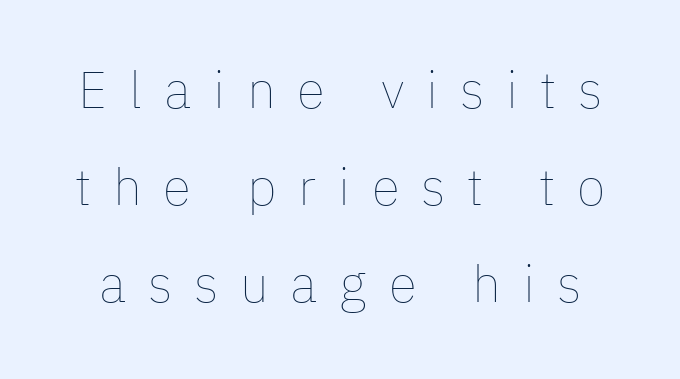
Stems here are at most as thick as an everyday book face. Does extra space separate the letters? Yes, quite a lot of it. You can tell it's not italic because the verticals are truly vertical. Words float on clear page, feet unadorned.
